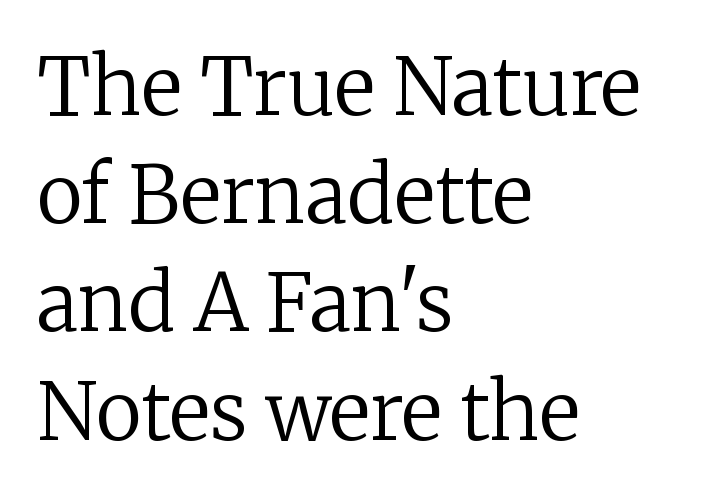
{"serif": "yes", "italic": "no", "bold": "no", "weight": "regular", "width": "normal", "stroke_contrast": "low", "x_height": "medium", "monospaced": "no", "underline": "no", "align": "left", "line_spacing": "normal", "line_spacing_ratio": 1.37, "letter_spacing": "normal", "letter_spacing_em": 0.0, "glyph_px": 79}
